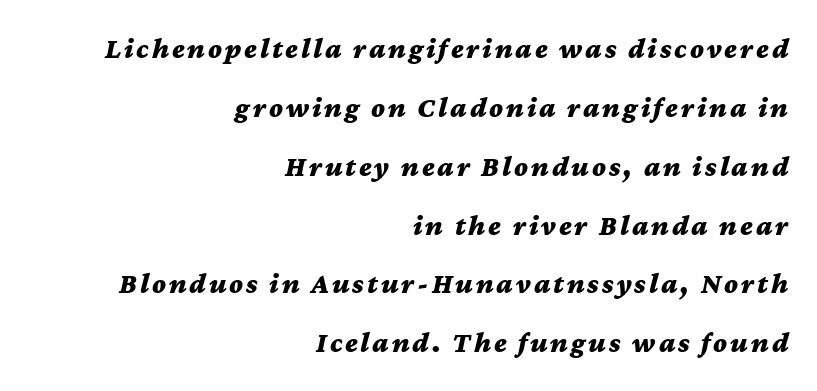
The image shows 29 px bold, wide type, italic (leaning right); set right-aligned, loose line spacing (2.03x), not underlined; medium stroke contrast and a medium x-height.
